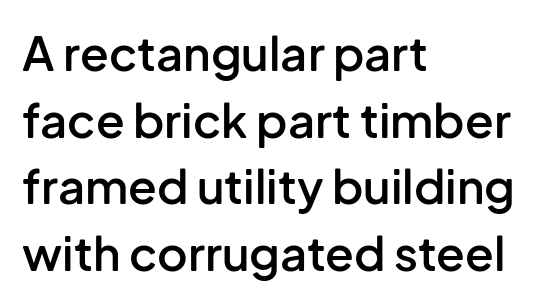
Q: Is the text bold? A: Semi-bold.
Q: Is the text italic (slanted)? A: No, it is upright.
Q: Is the typeface a serif or a sans-serif typeface? A: Sans-serif.
Q: Is the text underlined? A: No.
Q: How is the paragraph aligned? A: Left-aligned.
Q: Is the spacing between letters normal or unusually wide? A: Normal.
Q: Is the spacing between lines tight, normal or loose? A: Normal.
Q: Width (condensed, normal, or wide)? A: Normal.
Q: Stroke contrast? A: Low.
Q: x-height? A: Medium.
Q: Monospaced? A: No.
